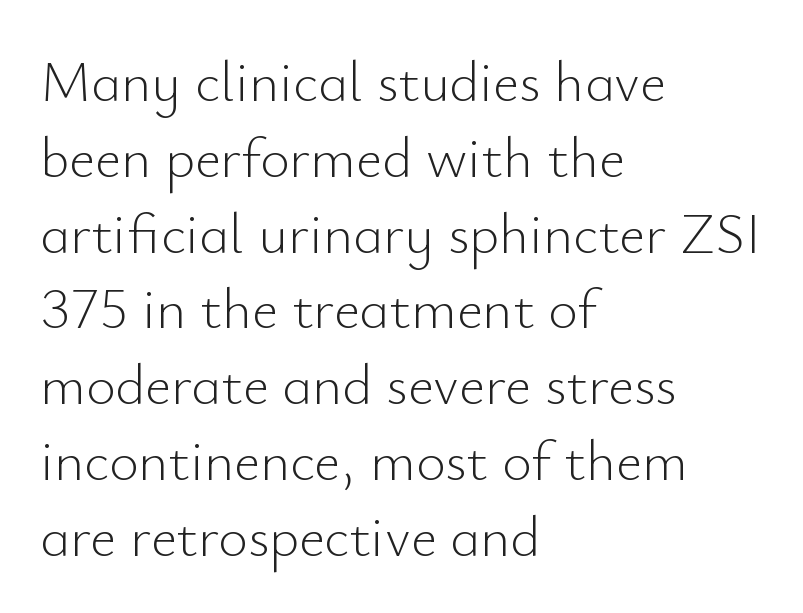
Character widths vary here, with narrow letters taking less room than wide ones. Letter spacing: default. Does the lettering tilt? It doesn't — this is upright. The glyphs in this specimen are sans serif. Nothing heavy about these letters — not bold at all. Vertical spacing — default.
